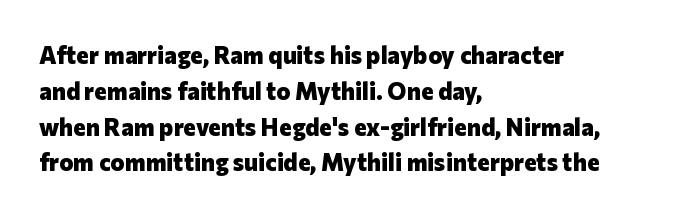
{"italic": "no", "bold": "yes", "underline": "no", "align": "left", "line_spacing": "normal", "line_spacing_ratio": 1.49, "letter_spacing": "normal", "letter_spacing_em": 0.0, "glyph_px": 24}
